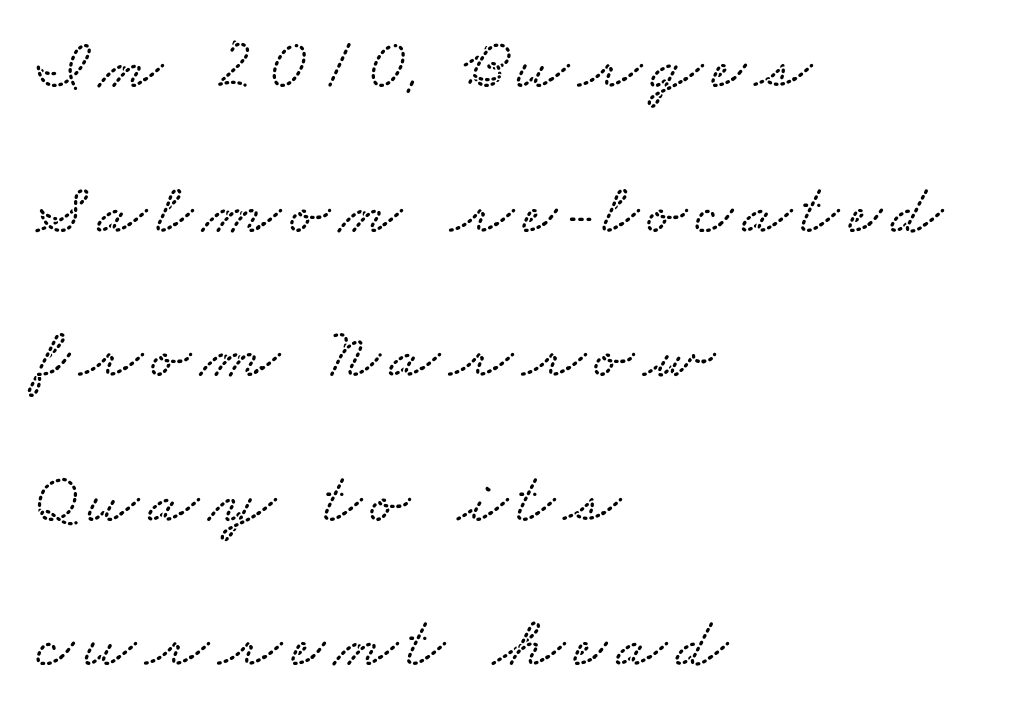
Anything drawn beneath the words? Only blank space. This sample has the flowing, uneven cadence of proportional lettering. Notice how the passage keeps a crisp vertical edge on the left only. Whoever set this chose breathing room over compactness in the vertical rhythm.
